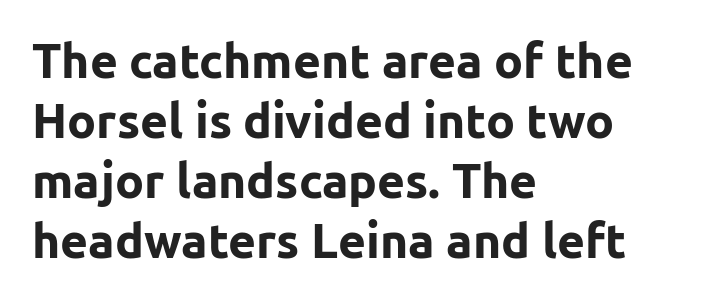
{"serif": "no", "italic": "no", "bold": "yes", "weight": "bold", "width": "normal", "stroke_contrast": "low", "x_height": "medium", "monospaced": "no", "underline": "no", "align": "left", "line_spacing": "normal", "line_spacing_ratio": 1.25, "letter_spacing": "normal", "letter_spacing_em": 0.0, "glyph_px": 48}
